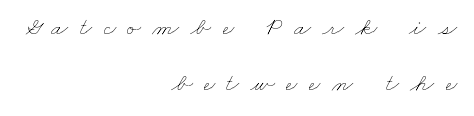
The image shows 25 px text type; set right-aligned, loose line spacing (2.24x), unusually wide letter spacing (+0.45 em), not underlined.
